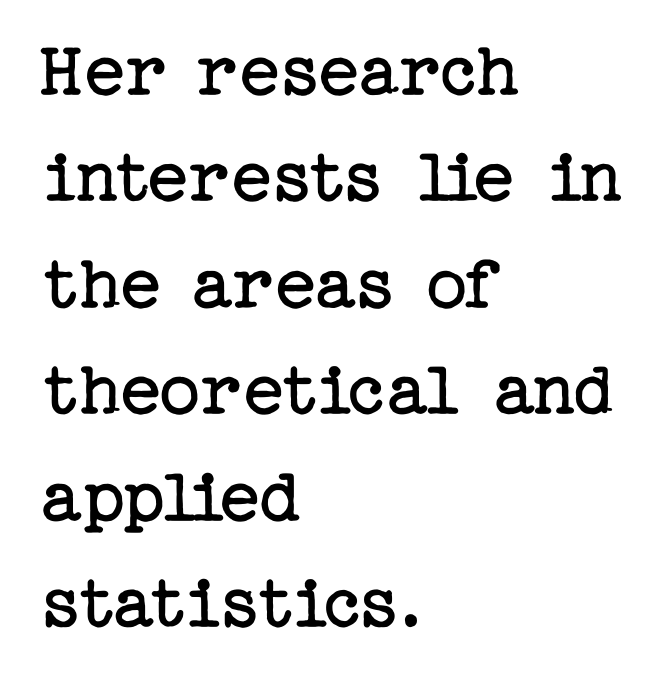
Q: Is the text bold? A: No.
Q: Is the text italic (slanted)? A: No, it is upright.
Q: Is the typeface a serif or a sans-serif typeface? A: Serif.
Q: Is the text underlined? A: No.
Q: How is the paragraph aligned? A: Left-aligned.
Q: Is the spacing between letters normal or unusually wide? A: Normal.
Q: Is the spacing between lines tight, normal or loose? A: Normal.
Q: Width (condensed, normal, or wide)? A: Normal.
Q: Stroke contrast? A: Low.
Q: x-height? A: Medium.
